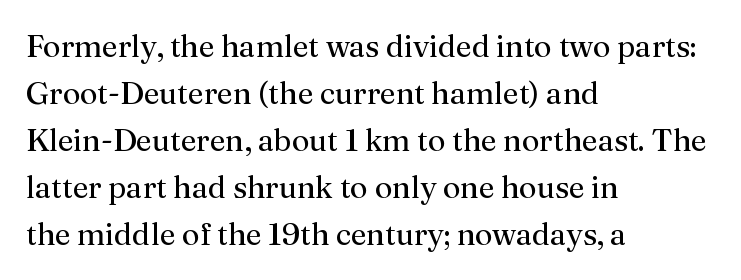
The image shows 31 px regular-weight serif type, upright; set left-aligned, normal line spacing (1.52x), normal letter spacing, not underlined; medium stroke contrast and a medium x-height.
